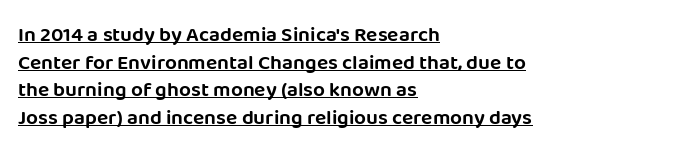
{"italic": "no", "underline": "yes", "align": "left", "line_spacing": "normal", "line_spacing_ratio": 1.31, "letter_spacing": "normal", "letter_spacing_em": 0.0, "glyph_px": 21}
